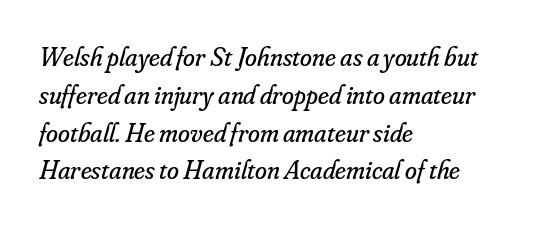
The face looks like a standard text weight, possibly lighter. This rendering leaves character spacing at its baseline value. Honestly, there is no underline to notice here at all. Caption: multi-line text, flush left, ragged right. The lines sit at an ordinary, default distance from one another.
